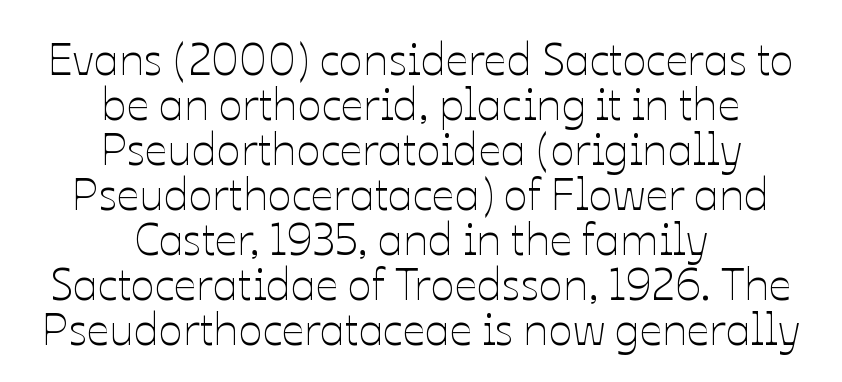
The image shows 45 px thin type, upright; set centered, tight line spacing (1.0x), normal letter spacing, not underlined; low stroke contrast and a medium x-height.
